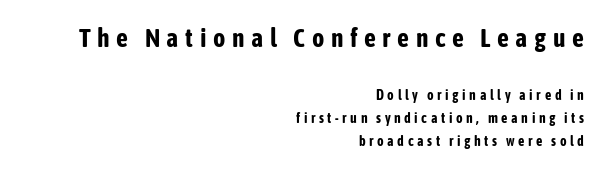
The image shows 26 px bold type, upright; set right-aligned, normal line spacing (1.66x), unusually wide letter spacing (+0.25 em), not underlined; the first (top) block is 1.86x larger.
